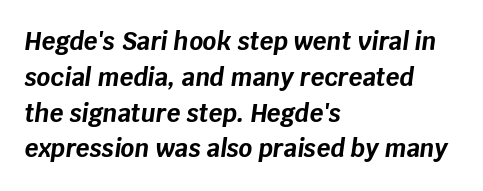
Q: Is the text bold? A: Yes.
Q: Is the text italic (slanted)? A: Yes, it leans right by about 8 degrees.
Q: Is the text underlined? A: No.
Q: How is the paragraph aligned? A: Left-aligned.
Q: Is the spacing between letters normal or unusually wide? A: Normal.
Q: Is the spacing between lines tight, normal or loose? A: Normal.
